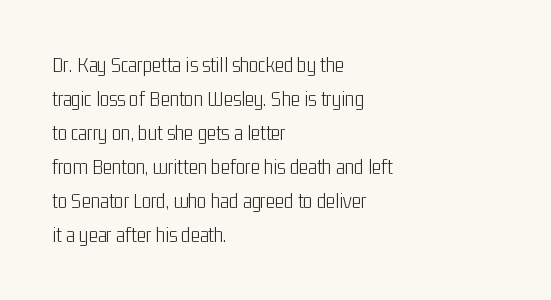
Q: Is the text bold? A: No.
Q: Is the text italic (slanted)? A: No, it is upright.
Q: Is the text underlined? A: No.
Q: How is the paragraph aligned? A: Left-aligned.
Q: Is the spacing between letters normal or unusually wide? A: Normal.
Q: Is the spacing between lines tight, normal or loose? A: Normal.
